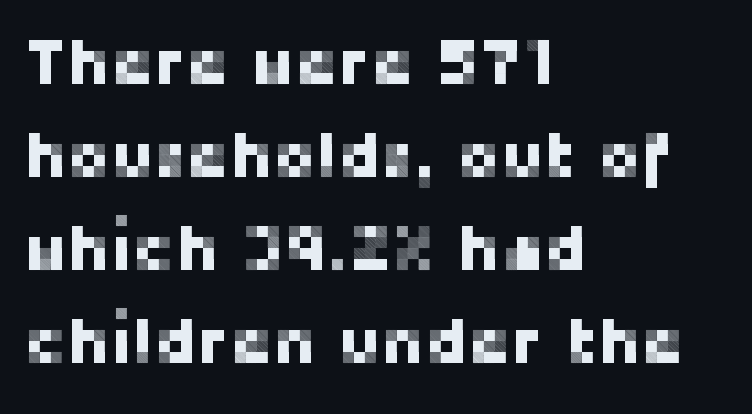
Q: Is the text italic (slanted)? A: No, it is upright.
Q: Is the typeface a serif or a sans-serif typeface? A: Sans-serif.
Q: Is the text underlined? A: No.
Q: How is the paragraph aligned? A: Left-aligned.
Q: Is the spacing between letters normal or unusually wide? A: Normal.
Q: Is the spacing between lines tight, normal or loose? A: Normal.
Q: Width (condensed, normal, or wide)? A: Normal.
Q: Stroke contrast? A: Low.
Q: x-height? A: Medium.
Q: Monospaced? A: No.
